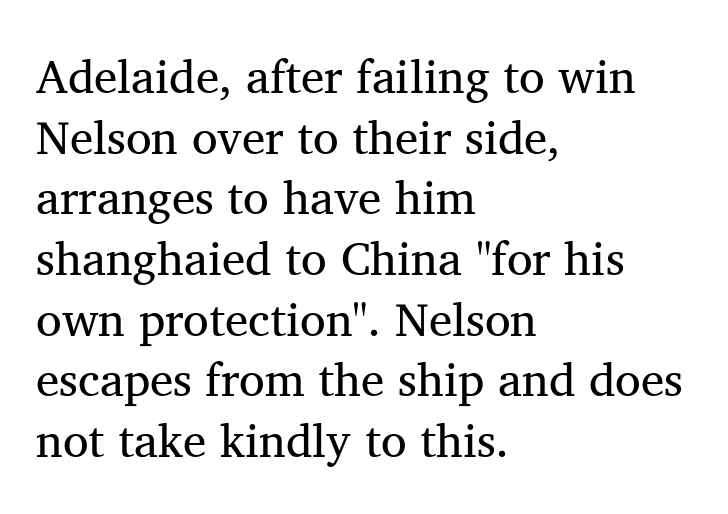
{"serif": "yes", "italic": "no", "bold": "no", "weight": "regular", "width": "normal", "stroke_contrast": "medium", "x_height": "medium", "monospaced": "no", "underline": "no", "align": "left", "line_spacing": "normal", "line_spacing_ratio": 1.29, "letter_spacing": "normal", "letter_spacing_em": 0.0, "glyph_px": 47}
